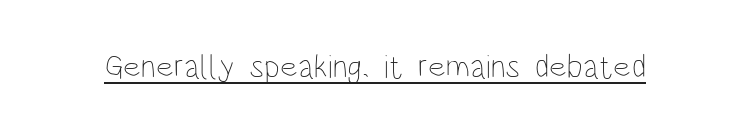
The image shows 33 px thin, condensed type, upright; set normal letter spacing, underlined; low stroke contrast and a large x-height.
